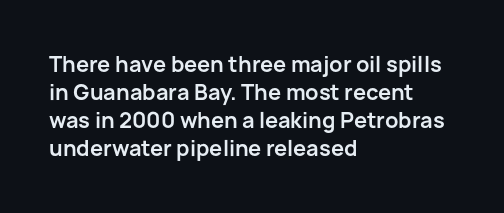
{"italic": "no", "bold": "yes", "underline": "no", "align": "left", "line_spacing": "normal", "line_spacing_ratio": 1.34, "letter_spacing": "normal", "letter_spacing_em": 0.0, "glyph_px": 21}
